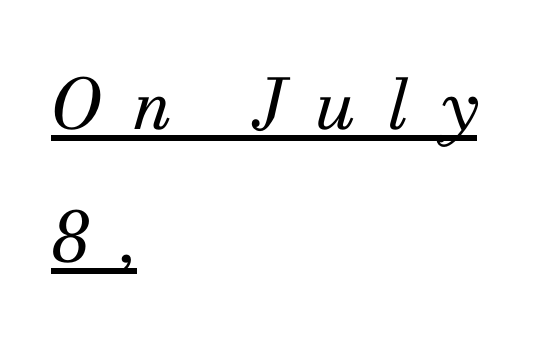
Q: Is the text bold? A: No.
Q: Is the text italic (slanted)? A: Yes, it leans right by about 13 degrees.
Q: Is the typeface a serif or a sans-serif typeface? A: Serif.
Q: Is the text underlined? A: Yes.
Q: How is the paragraph aligned? A: Left-aligned.
Q: Is the spacing between letters normal or unusually wide? A: Unusually wide.
Q: Is the spacing between lines tight, normal or loose? A: Loose.
Q: Width (condensed, normal, or wide)? A: Normal.
Q: Stroke contrast? A: Medium.
Q: x-height? A: Small.
Q: Monospaced? A: No.
